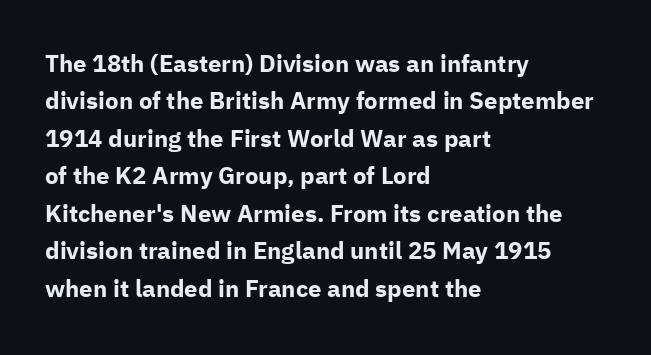
The image shows 24 px bold type, upright; set left-aligned, normal line spacing (1.56x), normal letter spacing, not underlined.
